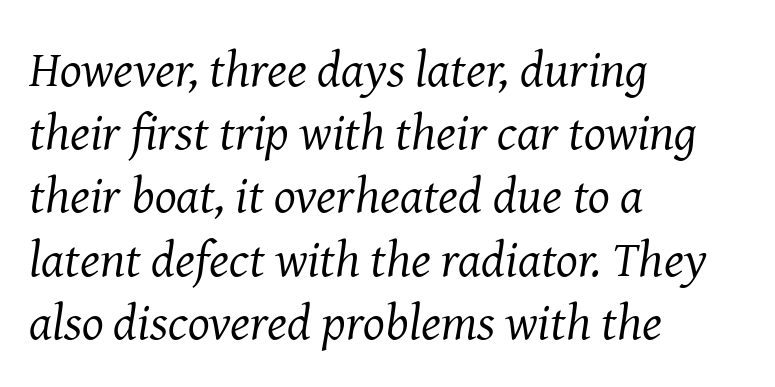
Notice how the passage keeps a crisp vertical edge on the left only. The letters carry serifs — small finishing strokes at the ends of their stems. Italic: yes, the glyphs are oblique. The rendering uses natural spacing where letterforms have individual widths. Just letters on the line, the space beneath them empty.
